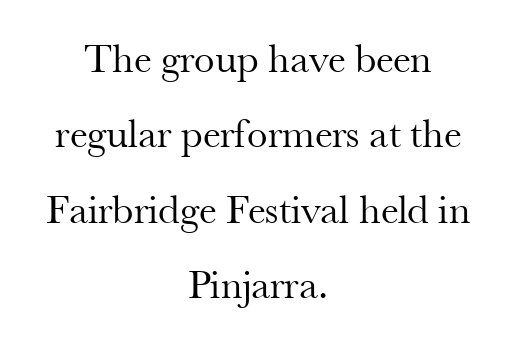
The image shows 41 px regular-weight serif type, upright; set centered, line spacing 1.84x, normal letter spacing, not underlined; medium stroke contrast and a small x-height.
